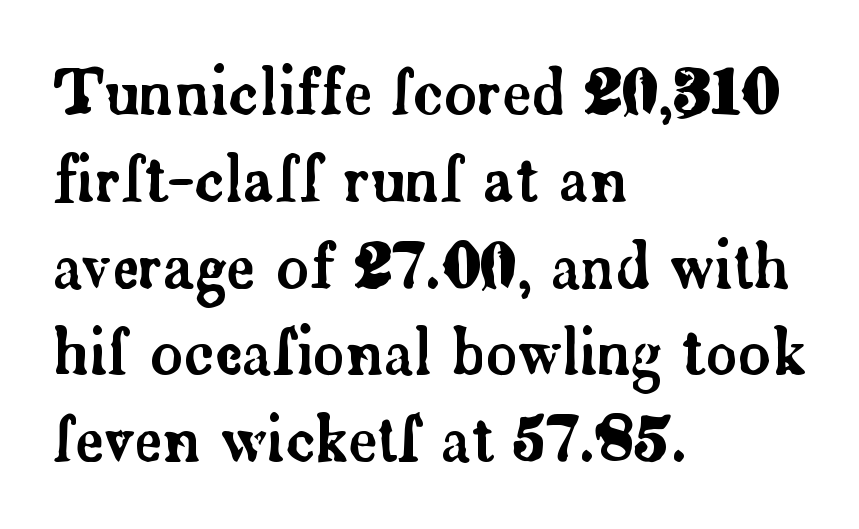
{"serif": "yes", "italic": "no", "width": "normal", "stroke_contrast": "low", "x_height": "small", "monospaced": "no", "underline": "no", "align": "left", "line_spacing": "normal", "line_spacing_ratio": 1.4, "letter_spacing": "normal", "letter_spacing_em": 0.0, "glyph_px": 62}
